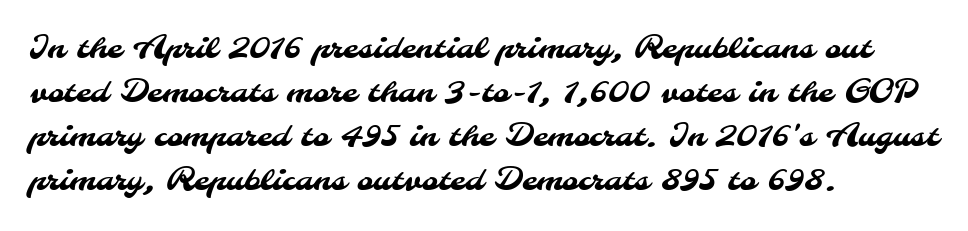
Q: Is the typeface a serif or a sans-serif typeface? A: Sans-serif.
Q: Is the text underlined? A: No.
Q: How is the paragraph aligned? A: Left-aligned.
Q: Is the spacing between letters normal or unusually wide? A: Normal.
Q: Is the spacing between lines tight, normal or loose? A: Normal.
Q: Width (condensed, normal, or wide)? A: Normal.
Q: Stroke contrast? A: Medium.
Q: x-height? A: Small.
Q: Monospaced? A: No.
